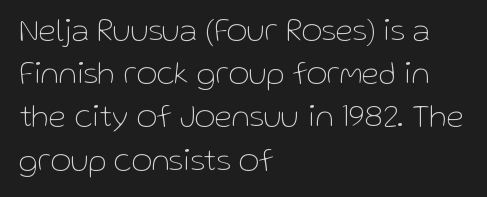
Q: Is the text bold? A: No.
Q: Is the text italic (slanted)? A: No, it is upright.
Q: Is the typeface a serif or a sans-serif typeface? A: Sans-serif.
Q: Is the text underlined? A: No.
Q: How is the paragraph aligned? A: Left-aligned.
Q: Is the spacing between letters normal or unusually wide? A: Normal.
Q: Is the spacing between lines tight, normal or loose? A: Normal.
Q: Width (condensed, normal, or wide)? A: Normal.
Q: Stroke contrast? A: Low.
Q: x-height? A: Medium.
Q: Monospaced? A: No.
